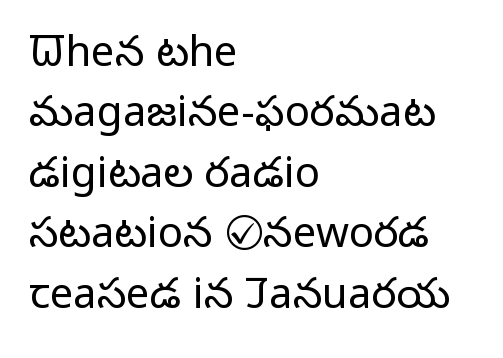
{"serif": "no", "italic": "no", "bold": "no", "weight": "light", "width": "normal", "stroke_contrast": "low", "x_height": "medium", "monospaced": "no", "underline": "no", "align": "left", "line_spacing": "normal", "line_spacing_ratio": 1.44, "letter_spacing": "normal", "letter_spacing_em": 0.0, "glyph_px": 42}
